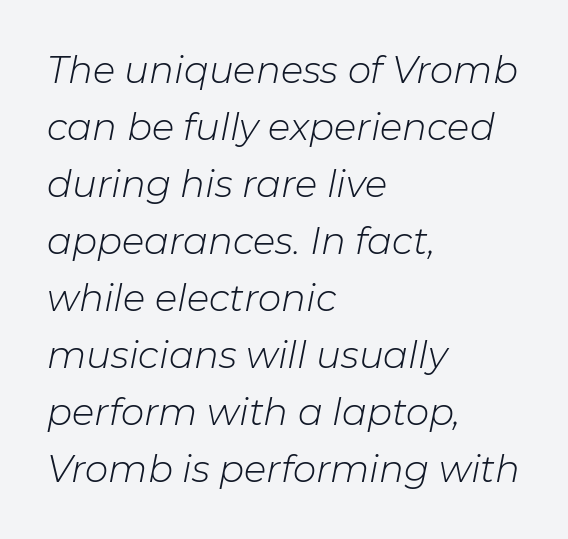
The passage shown is typed in a proportional face where columns would drift. Weight: in the light-to-regular range. Does the copy run flush right? No — it runs flush left. The string is rendered with underlining switched off.
